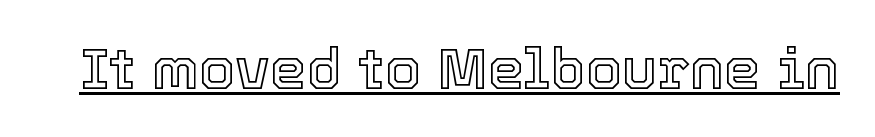
{"italic": "no", "width": "normal", "x_height": "medium", "monospaced": "no", "underline": "yes", "letter_spacing": "normal", "letter_spacing_em": 0.0, "glyph_px": 58}
